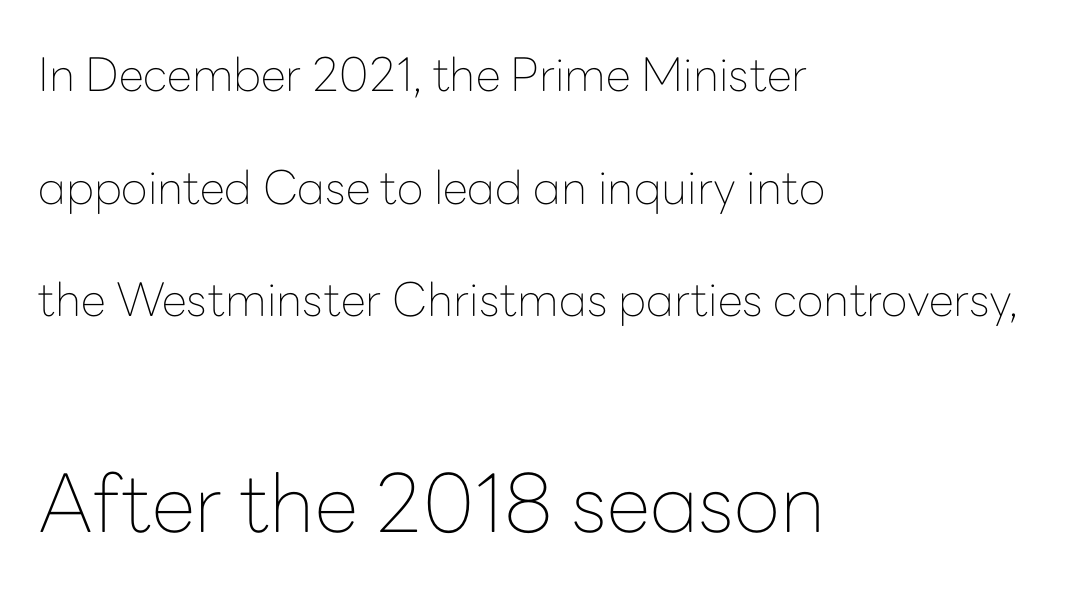
The image shows 80 px thin sans-serif type, upright; set left-aligned, loose line spacing (2.45x), normal letter spacing, not underlined; the second (bottom) block is 1.74x larger; low stroke contrast and a medium x-height.
